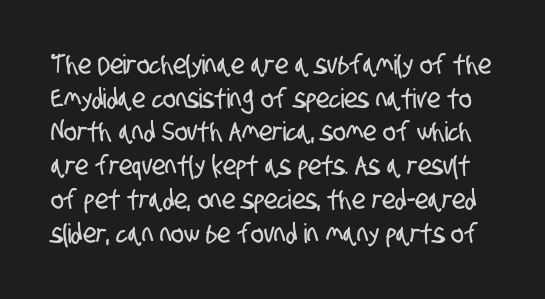
Check the space under the baseline: it is left empty. The leading is moderate, giving the passage an even texture. The rendering keeps characters at their native spacing.
